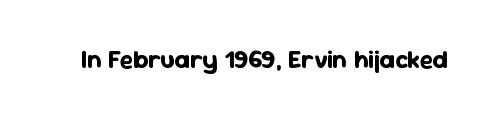
Q: Is the text bold? A: Yes.
Q: Is the text italic (slanted)? A: No, it is upright.
Q: Is the text underlined? A: No.
Q: Is the spacing between letters normal or unusually wide? A: Normal.
